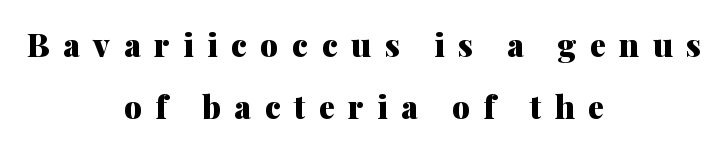
The tracking jumps out immediately: characters are airy and widely separated. In terms of posture, this sample is upright. Decoration check: the copy has no underline. A dark, heavy texture on the line: the type is bold. Honestly, the rows look like they've been pulled way apart. The passage shown is typeset with a serif family.
